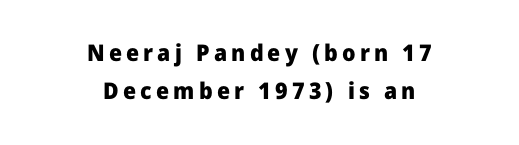
Q: Is the text bold? A: Yes.
Q: Is the text italic (slanted)? A: No, it is upright.
Q: Is the text underlined? A: No.
Q: How is the paragraph aligned? A: Centered.
Q: Is the spacing between lines tight, normal or loose? A: Normal.
